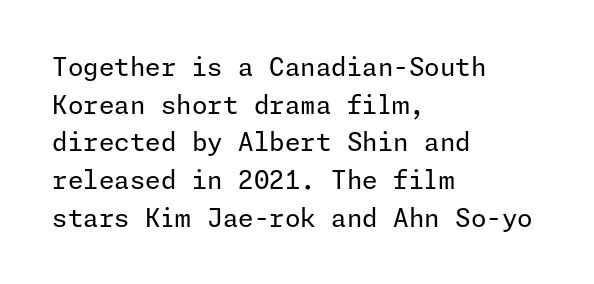
The face used here is rendered with its standard letterfit. Just letters on the line, the space beneath them empty. Caption: face not bold, strokes unweighted. Line spacing here is normal.
